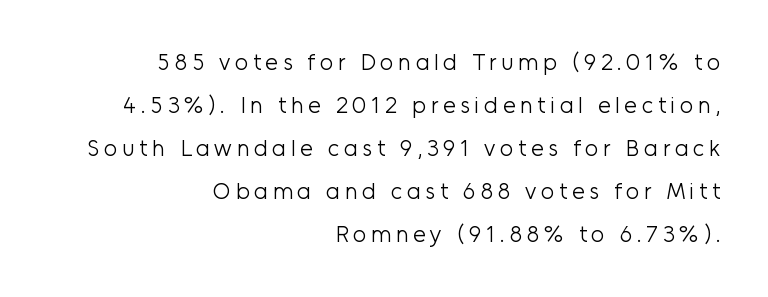
The specimen omits any rule beneath the text block's lines. A student would call this right alignment; a typographer would say flush right, rag left. You can tell it's not italic because the verticals are truly vertical. Characters follow at a spacing far wider than the type designer built in. Stem width sits at or under what a default text font uses.
